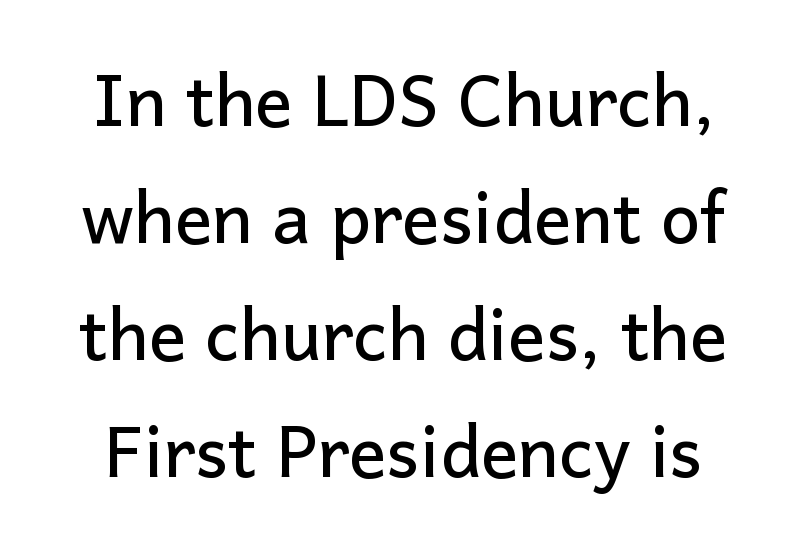
The image shows 70 px sans-serif type, upright; set normal line spacing (1.67x), normal letter spacing, not underlined; low stroke contrast and a medium x-height.
